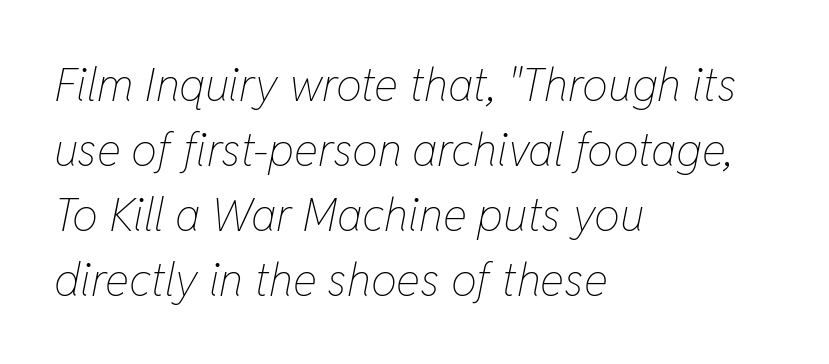
{"italic": "yes", "lean": "right", "slant_degrees": 11, "bold": "no", "weight": "thin", "width": "condensed", "stroke_contrast": "low", "x_height": "medium", "monospaced": "no", "underline": "no", "align": "left", "line_spacing": "normal", "line_spacing_ratio": 1.41, "letter_spacing": "normal", "letter_spacing_em": 0.0, "glyph_px": 46}
